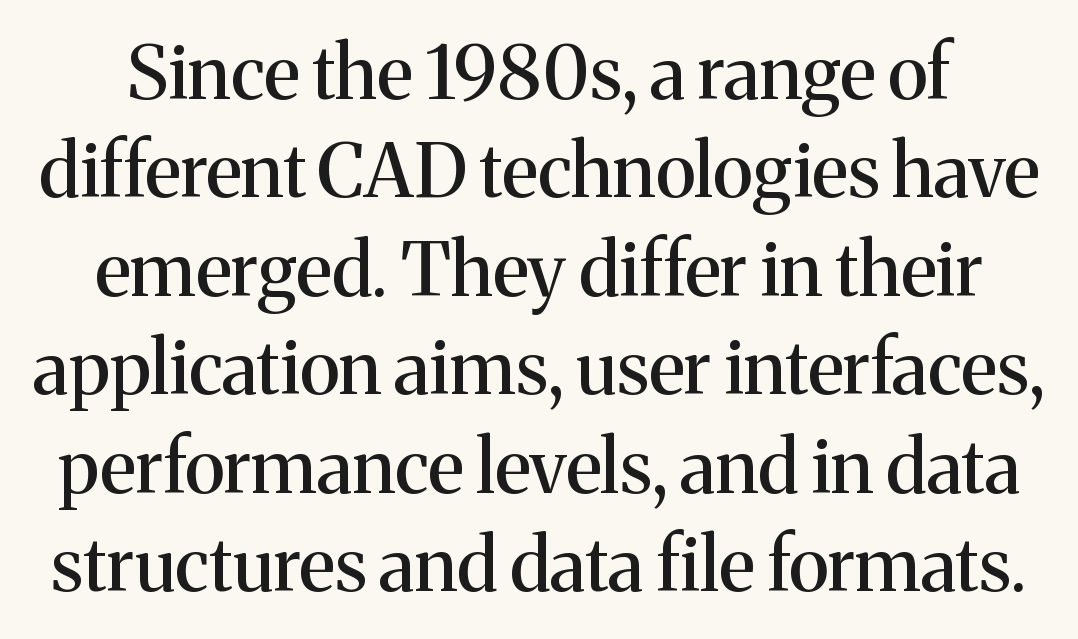
Q: Is the text italic (slanted)? A: No, it is upright.
Q: Is the typeface a serif or a sans-serif typeface? A: Serif.
Q: Is the text underlined? A: No.
Q: Is the spacing between letters normal or unusually wide? A: Normal.
Q: Is the spacing between lines tight, normal or loose? A: Normal.
Q: Width (condensed, normal, or wide)? A: Normal.
Q: Stroke contrast? A: Medium.
Q: x-height? A: Medium.
Q: Monospaced? A: No.
